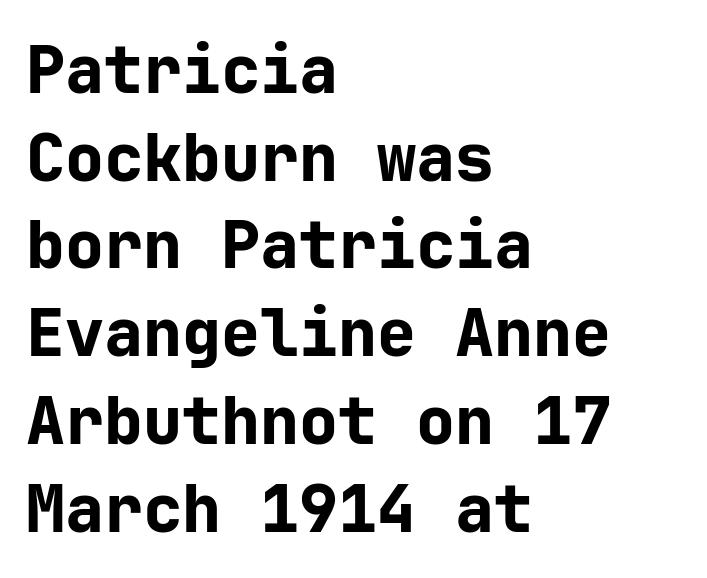
{"serif": "no", "italic": "no", "bold": "yes", "weight": "bold", "width": "normal", "stroke_contrast": "low", "x_height": "medium", "underline": "no", "align": "left", "line_spacing": "normal", "line_spacing_ratio": 1.35, "letter_spacing": "normal", "letter_spacing_em": 0.0, "glyph_px": 65}
